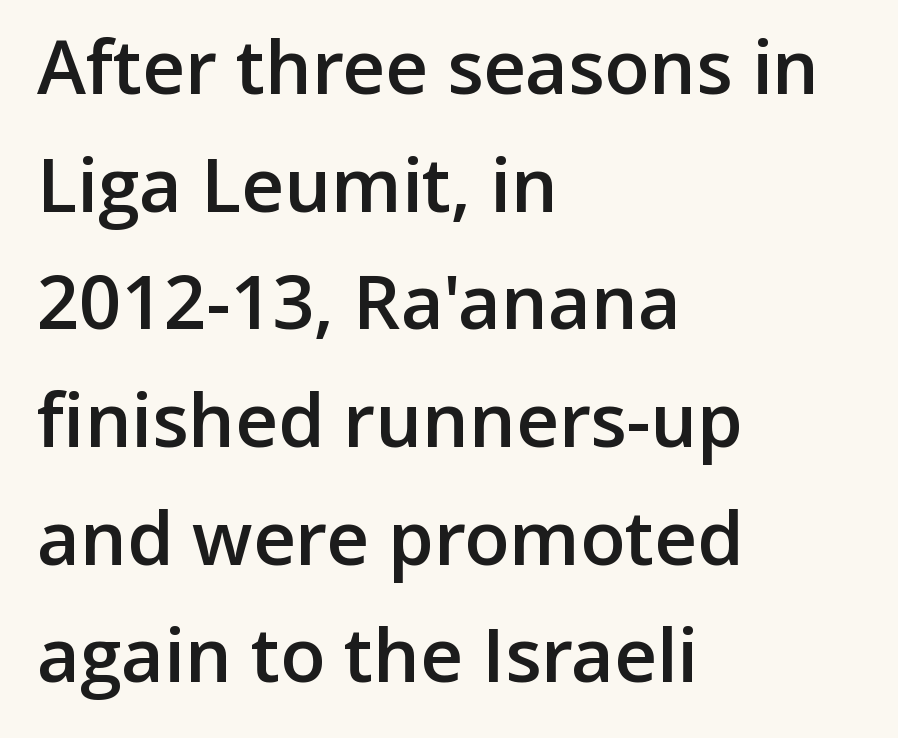
A typesetter would mark this as roman, not italic. If you measured baseline to baseline, you'd find a middling distance. The glyphs in this specimen are sans serif. Compared with a centered layout, this one pins lines to the left instead. The face used here is proportionally spaced, like ordinary book or web type. Is the type bold? Partly — it's a semibold, heavier than regular but not fully bold.
